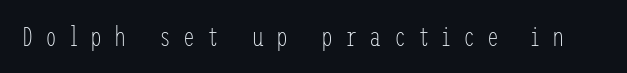
The image shows 27 px text type, upright; set unusually wide letter spacing (+0.45 em), not underlined.
